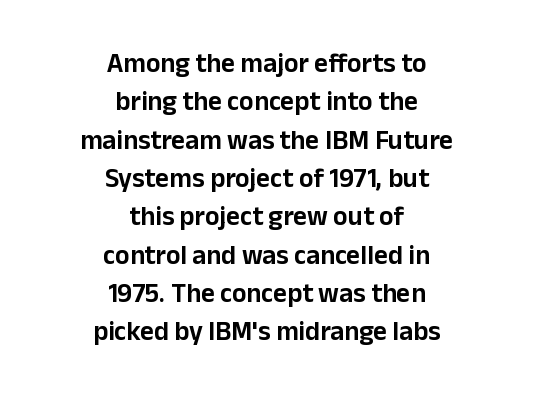
The vertical gap from one line to the next is medium. Here the glyphs are tracked normally, forming tight word shapes. Layout note: lines centered. The baseline area is clear.
